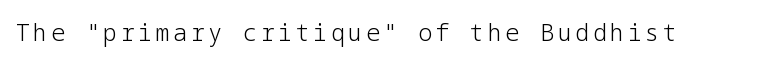
The image shows 23 px text type, upright; set not underlined.
